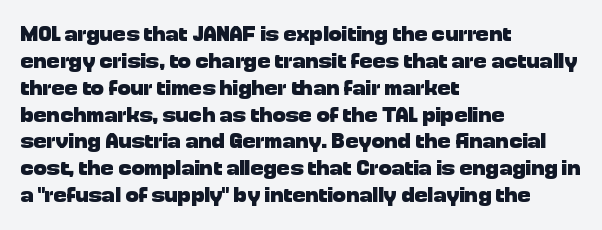
{"italic": "no", "bold": "yes", "underline": "no", "align": "left", "line_spacing_ratio": 1.22, "letter_spacing": "normal", "letter_spacing_em": 0.0, "glyph_px": 22}
